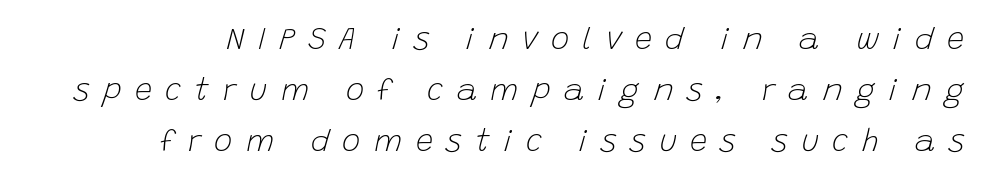
The face used here is proportionally spaced, like ordinary book or web type. Emphasis-style slanted type is in use. Summary of vertical rhythm: regular, with standard interline spacing. Counters stay open thanks to moderate or lighter strokes.
